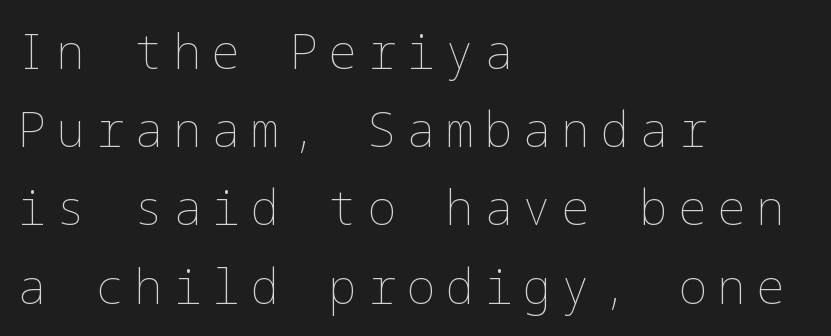
The image shows 48 px thin type, upright; set left-aligned, normal line spacing (1.63x), unusually wide letter spacing (+0.21 em), not underlined; low stroke contrast and a medium x-height.
